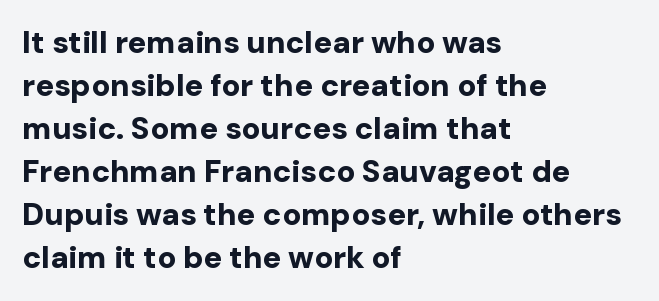
{"serif": "no", "italic": "no", "bold": "yes", "weight": "bold", "width": "normal", "stroke_contrast": "low", "x_height": "medium", "monospaced": "no", "underline": "no", "align": "left", "line_spacing": "normal", "line_spacing_ratio": 1.39, "letter_spacing": "normal", "letter_spacing_em": 0.0, "glyph_px": 31}
